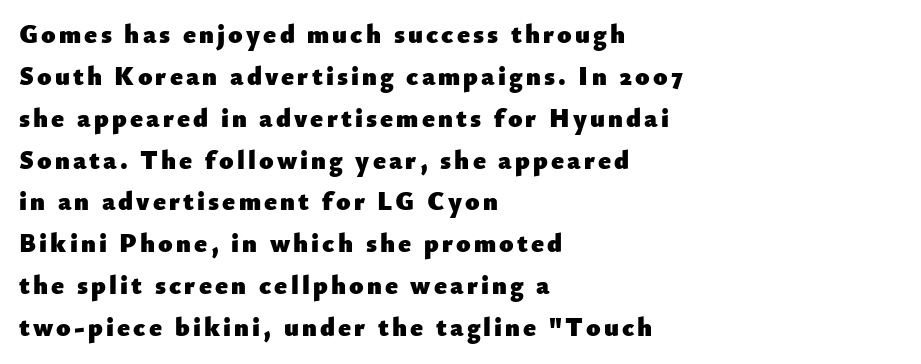
{"italic": "no", "bold": "yes", "underline": "no", "align": "left", "line_spacing": "normal", "line_spacing_ratio": 1.61, "glyph_px": 26}
